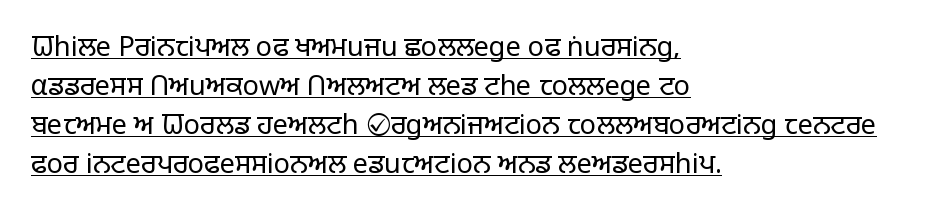
The image shows 27 px text type, upright; set left-aligned, normal line spacing (1.45x), normal letter spacing, underlined.
